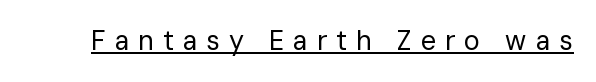
The image shows 27 px text type, upright; set unusually wide letter spacing (+0.33 em), underlined.
